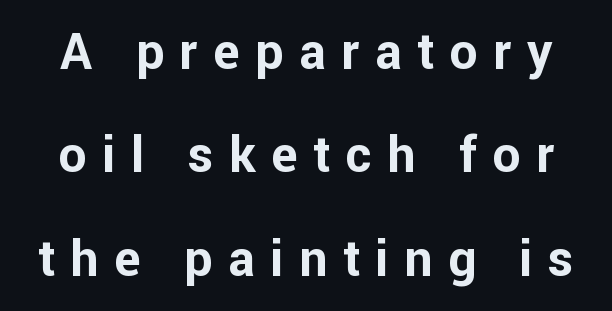
{"serif": "no", "italic": "no", "bold": "yes", "weight": "bold", "width": "normal", "stroke_contrast": "low", "x_height": "medium", "monospaced": "no", "underline": "no", "line_spacing": "loose", "line_spacing_ratio": 2.07, "letter_spacing": "wide", "letter_spacing_em": 0.31, "glyph_px": 50}
